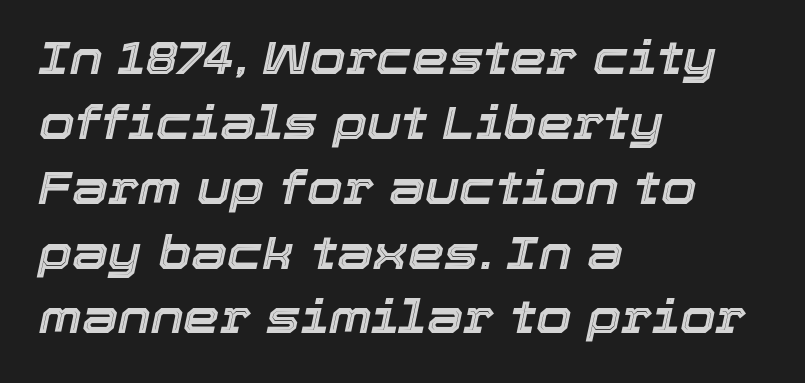
The image shows 46 px text type, italic (leaning right); set left-aligned, normal line spacing (1.41x), normal letter spacing, not underlined; a medium x-height.
